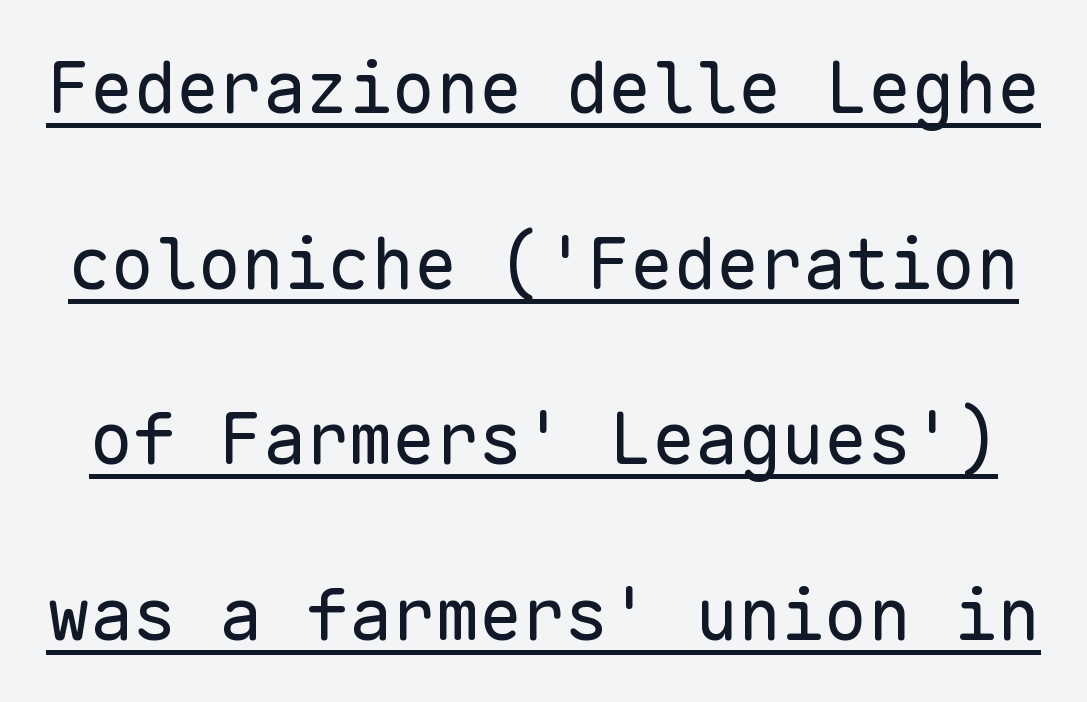
Q: Is the text bold? A: No.
Q: Is the text italic (slanted)? A: No, it is upright.
Q: Is the typeface a serif or a sans-serif typeface? A: Sans-serif.
Q: Is the text underlined? A: Yes.
Q: Is the spacing between letters normal or unusually wide? A: Normal.
Q: Is the spacing between lines tight, normal or loose? A: Loose.
Q: Width (condensed, normal, or wide)? A: Normal.
Q: Stroke contrast? A: Low.
Q: x-height? A: Medium.
Q: Monospaced? A: Yes.
